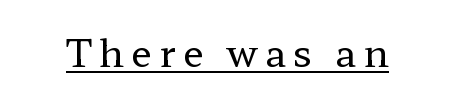
The image shows 38 px regular-weight, wide serif type, upright; set underlined; low stroke contrast and a medium x-height.
